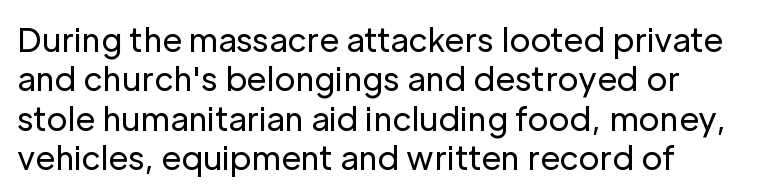
The image shows 32 px regular-weight sans-serif type, upright; set left-aligned, line spacing 1.23x, normal letter spacing, not underlined; low stroke contrast and a medium x-height.
